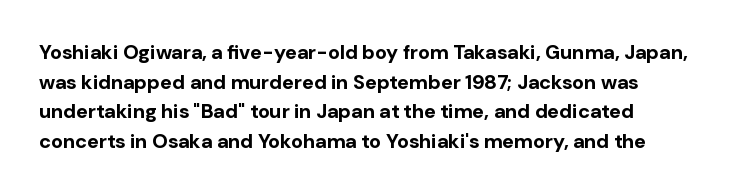
The rendering uses a bold face; every stroke is thick and dark. Compared with a centered layout, this one pins lines to the left instead. Underline: absent. In terms of letterspacing, this is plain default setting. Italic: no, the glyphs are upright roman. How would I describe the line gaps? Plain and ordinary.
